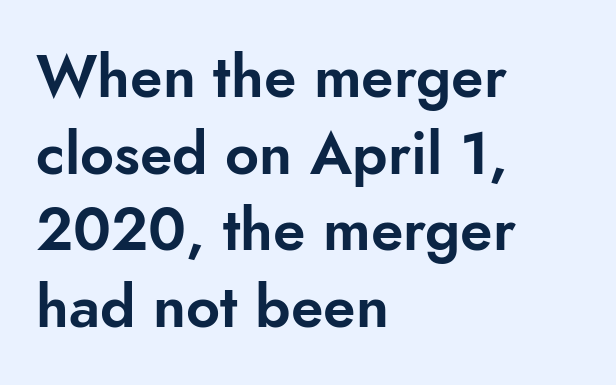
This sample has the flowing, uneven cadence of proportional lettering. Notice how the stems are strictly vertical — no italics here. The type is set solid horizontally, with unmodified tracking. The leading is moderate, giving the passage an even texture.
